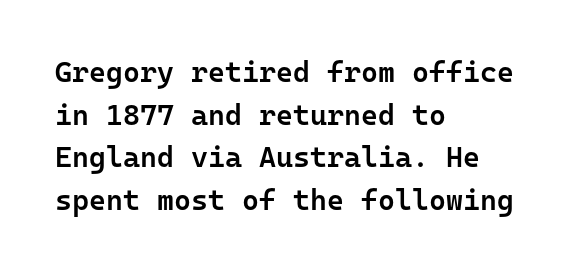
Looks like terminal output: every glyph gets an equal slot. Vertically, the passage feels balanced, rows spaced as you'd expect. Each line starts at the same left margin while the right side varies. Classification — sans serif. The sample has been set in demibold, a notch under bold.
